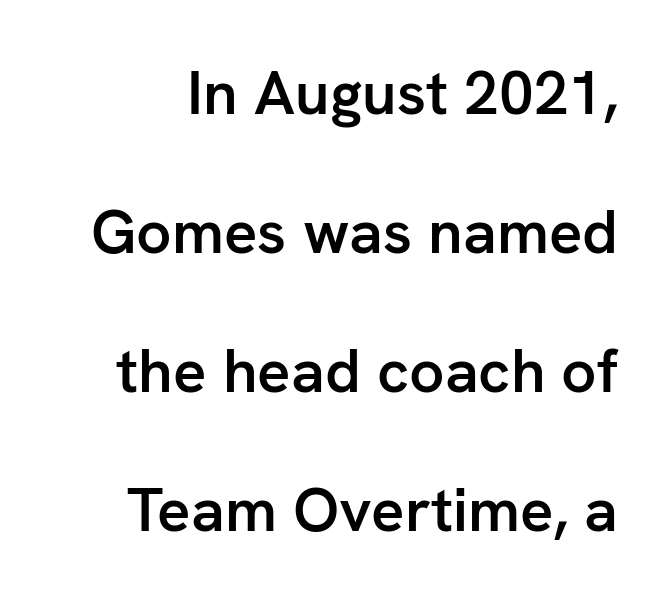
Decoration check: the copy has no underline. Is this a fixed-width face? No — the glyphs have proportional, varying widths. Between one letter and the next there's only the usual sliver of space. The characters look somewhat weighty, a semibold short of true bold. One glance says open: line gaps are wider than usual.
